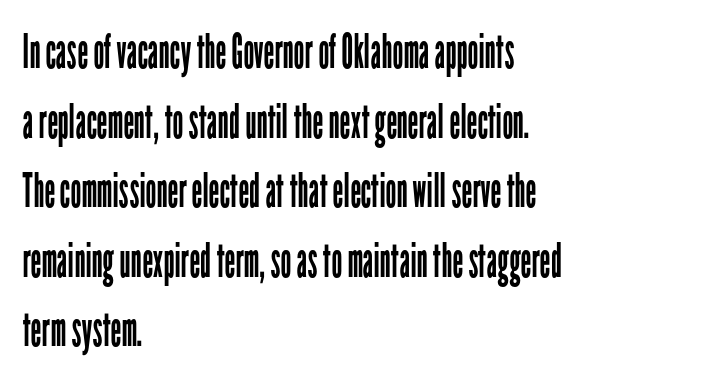
The glyphs in this specimen are sans serif. The rag falls on the right side of this text block. In terms of leading, this rendering sits right in the middle. The type sits square on the baseline with zero lean. Think of a printed novel: that variable character pitch is what you see here. Type without underlining.
